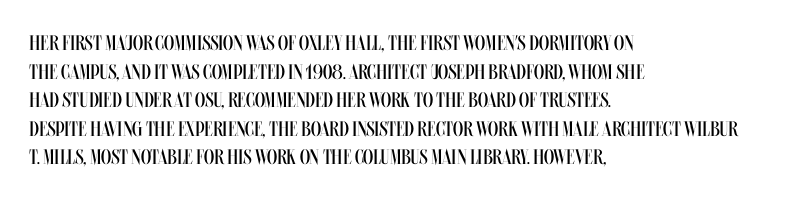
Line beginnings align vertically; line endings do not. Whoever set this chose a conventional vertical rhythm. Stroke mass is kept to a normal reading level or below. Nobody touched the tracking dial on this one.
